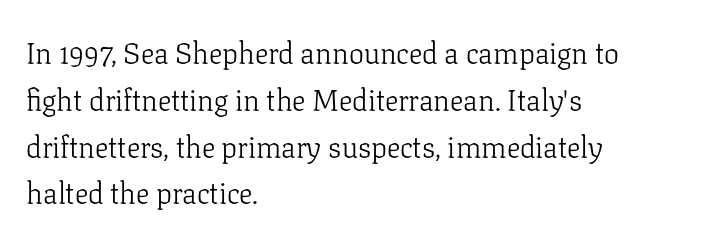
Q: Is the text bold? A: No.
Q: Is the text italic (slanted)? A: No, it is upright.
Q: Is the typeface a serif or a sans-serif typeface? A: Serif.
Q: Is the text underlined? A: No.
Q: How is the paragraph aligned? A: Left-aligned.
Q: Is the spacing between letters normal or unusually wide? A: Normal.
Q: Is the spacing between lines tight, normal or loose? A: Normal.
Q: Width (condensed, normal, or wide)? A: Normal.
Q: Stroke contrast? A: Low.
Q: x-height? A: Medium.
Q: Monospaced? A: No.
